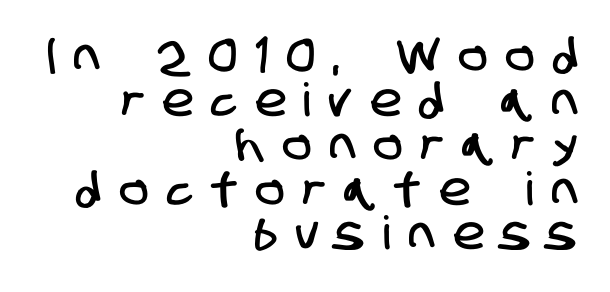
The image shows 46 px condensed sans-serif type; set right-aligned, tight line spacing (0.97x), unusually wide letter spacing (+0.42 em), not underlined; low stroke contrast and a large x-height.
